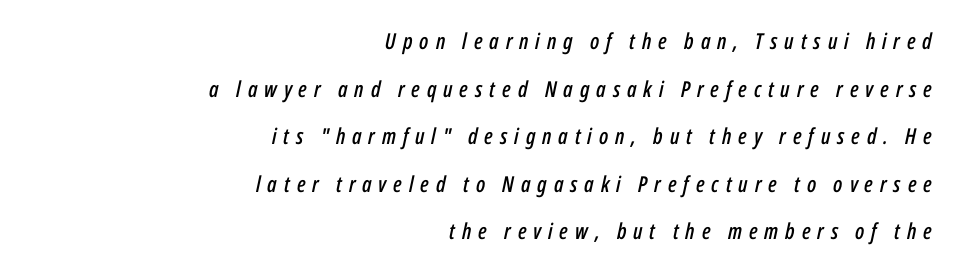
Observe the wide spacing: letters keep a clear distance from each other. Tall strokes in this sample are angled rather than plumb. A bare baseline throughout the passage. Vertically, the passage feels expansive, rows floating well apart. Casual observation: everything's shoved over to the right.
